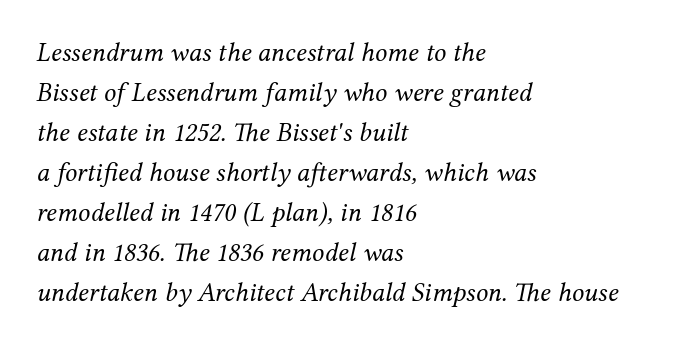
The image shows 27 px text type, italic (leaning right); set left-aligned, normal line spacing (1.48x), normal letter spacing, not underlined.
